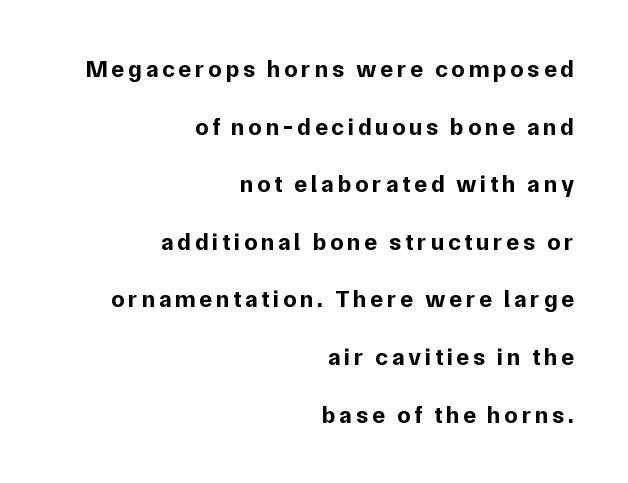
{"italic": "no", "bold": "yes", "underline": "no", "align": "right", "line_spacing": "loose", "line_spacing_ratio": 2.4, "glyph_px": 24}
